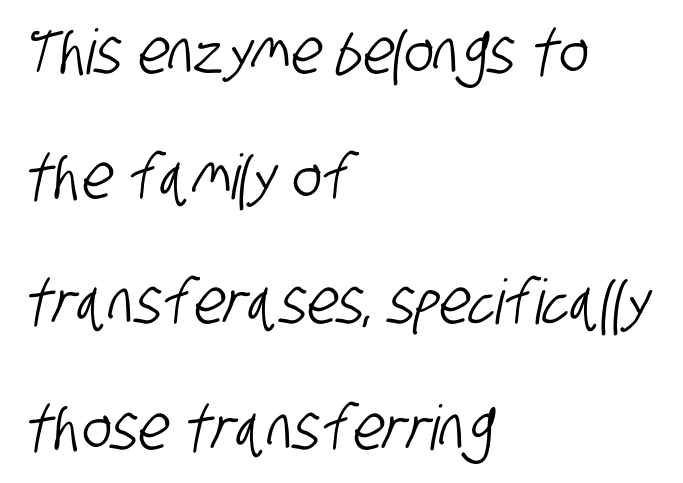
{"serif": "no", "width": "condensed", "stroke_contrast": "low", "x_height": "large", "monospaced": "no", "underline": "no", "align": "left", "line_spacing": "loose", "line_spacing_ratio": 2.02, "letter_spacing": "normal", "letter_spacing_em": 0.0, "glyph_px": 62}
